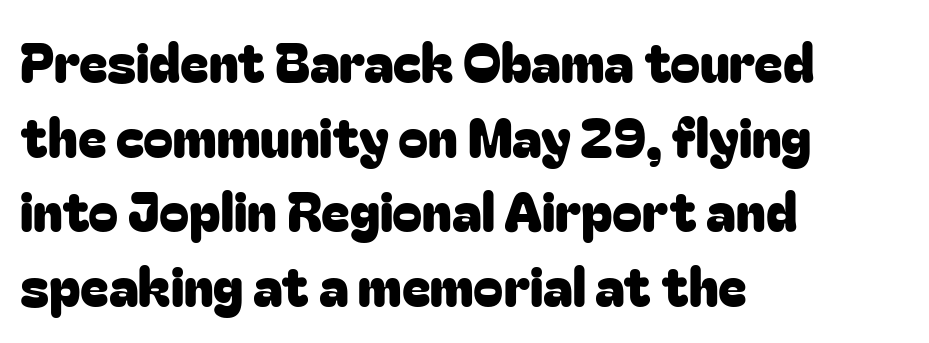
The image shows 54 px sans-serif type, upright; set left-aligned, normal line spacing (1.38x), normal letter spacing, not underlined; low stroke contrast and a medium x-height.
